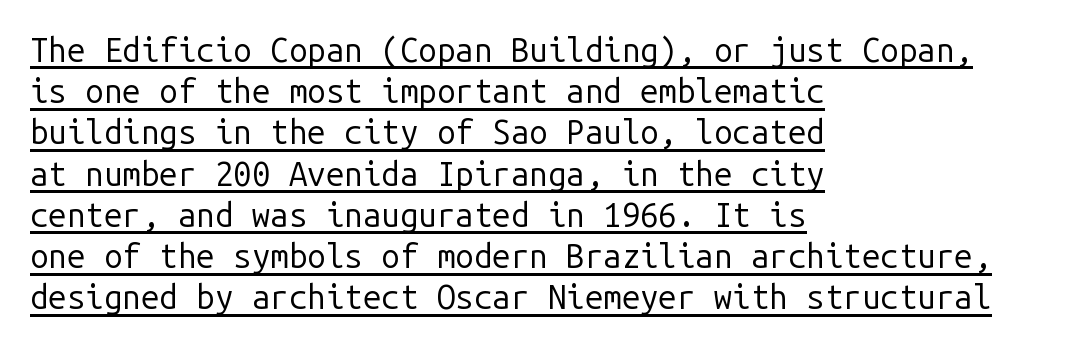
Q: Is the text bold? A: No.
Q: Is the text italic (slanted)? A: No, it is upright.
Q: Is the typeface a serif or a sans-serif typeface? A: Sans-serif.
Q: Is the text underlined? A: Yes.
Q: How is the paragraph aligned? A: Left-aligned.
Q: Is the spacing between letters normal or unusually wide? A: Normal.
Q: Is the spacing between lines tight, normal or loose? A: Normal.
Q: Width (condensed, normal, or wide)? A: Normal.
Q: Stroke contrast? A: Low.
Q: x-height? A: Medium.
Q: Monospaced? A: Yes.
